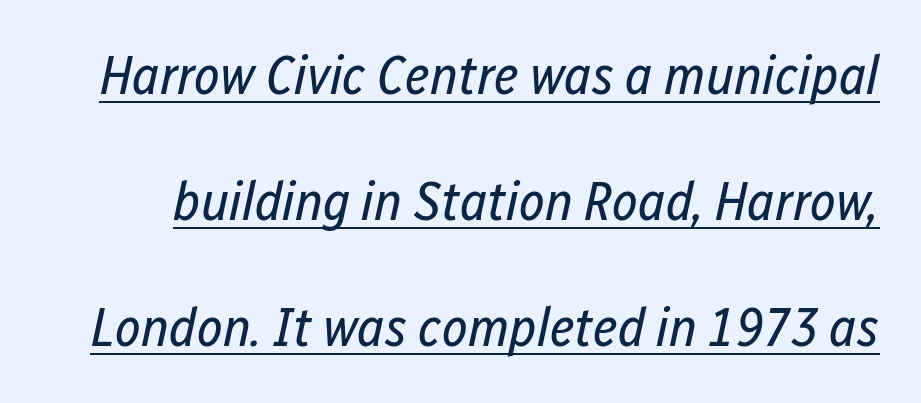
The passage shown is not bold in any degree. In designer terms, the underline attribute is active on this setting. The lines are spread far apart with generous leading. The horizontal fit of the characters is conventional and even. Style check: oblique. Here the designer chose a conventional face with non-uniform glyph widths.
